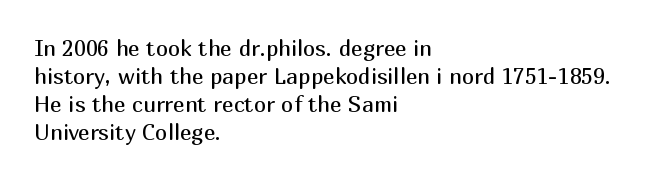
The image shows 22 px text type, upright; set left-aligned, normal line spacing (1.27x), normal letter spacing, not underlined.
